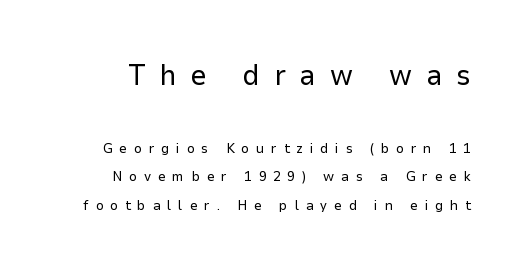
{"serif": "no", "italic": "no", "bold": "no", "weight": "regular", "width": "normal", "stroke_contrast": "low", "x_height": "medium", "monospaced": "no", "underline": "no", "line_spacing": "loose", "line_spacing_ratio": 2.05, "letter_spacing": "wide", "letter_spacing_em": 0.48, "larger_block": "first", "size_ratio": 2.07, "glyph_px": 29}
